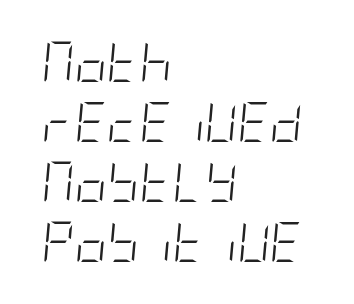
Q: Is the text bold? A: No.
Q: Is the text italic (slanted)? A: Yes, it leans right by about 5 degrees.
Q: Is the text underlined? A: No.
Q: How is the paragraph aligned? A: Left-aligned.
Q: Is the spacing between letters normal or unusually wide? A: Normal.
Q: Is the spacing between lines tight, normal or loose? A: Normal.
Q: Width (condensed, normal, or wide)? A: Condensed.
Q: Stroke contrast? A: Low.
Q: x-height? A: Large.
